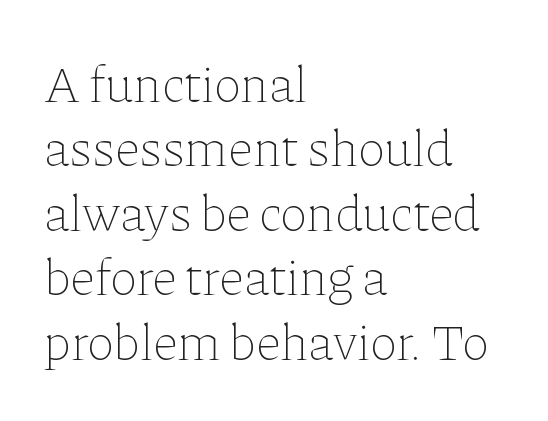
If you drew a line through each stem, it would be perfectly vertical. Does the copy run flush right? No — it runs flush left. Observe the ordinary spacing: letters are neighbours, not strangers. Each stroke keeps to a modest, everyday thickness or less. Anything drawn beneath the words? Only blank space. Think of a printed novel: that variable character pitch is what you see here.
